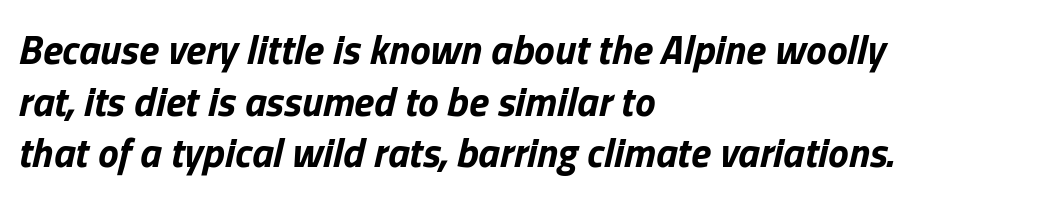
Q: Is the text bold? A: Yes.
Q: Is the text italic (slanted)? A: Yes, it leans right by about 13 degrees.
Q: Is the text underlined? A: No.
Q: How is the paragraph aligned? A: Left-aligned.
Q: Is the spacing between letters normal or unusually wide? A: Normal.
Q: Is the spacing between lines tight, normal or loose? A: Normal.
Q: Width (condensed, normal, or wide)? A: Normal.
Q: Stroke contrast? A: Low.
Q: x-height? A: Medium.
Q: Monospaced? A: No.
